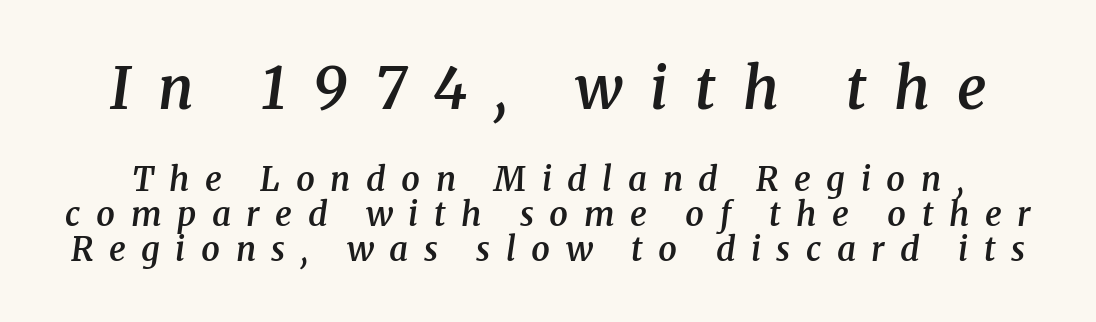
{"serif": "yes", "italic": "yes", "lean": "right", "slant_degrees": 8, "bold": "semi", "weight": "semibold", "width": "normal", "stroke_contrast": "medium", "x_height": "medium", "monospaced": "no", "underline": "no", "line_spacing": "tight", "line_spacing_ratio": 1.05, "letter_spacing": "wide", "letter_spacing_em": 0.47, "larger_block": "first", "size_ratio": 1.76, "glyph_px": 58}
